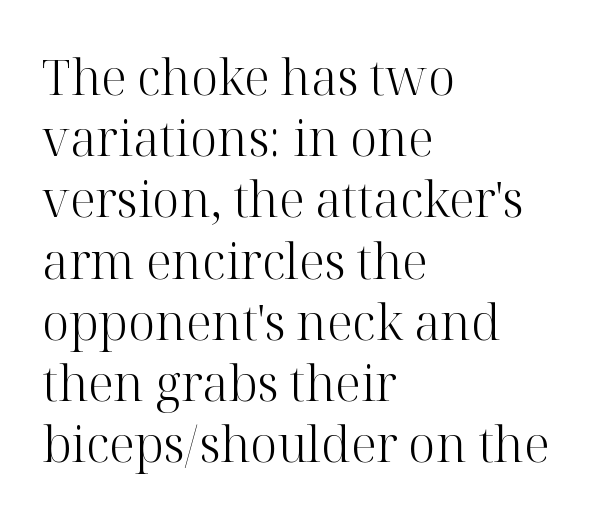
Q: Is the text bold? A: No.
Q: Is the text italic (slanted)? A: No, it is upright.
Q: Is the typeface a serif or a sans-serif typeface? A: Serif.
Q: Is the text underlined? A: No.
Q: How is the paragraph aligned? A: Left-aligned.
Q: Is the spacing between letters normal or unusually wide? A: Normal.
Q: Is the spacing between lines tight, normal or loose? A: Normal.
Q: Width (condensed, normal, or wide)? A: Normal.
Q: Stroke contrast? A: High.
Q: x-height? A: Medium.
Q: Monospaced? A: No.
